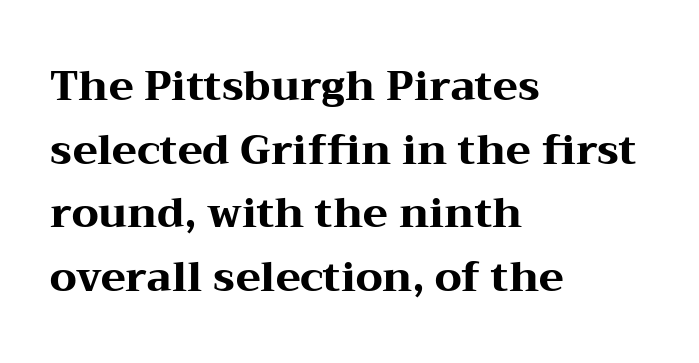
{"serif": "yes", "italic": "no", "bold": "yes", "weight": "heavy", "width": "wide", "stroke_contrast": "medium", "x_height": "medium", "monospaced": "no", "underline": "no", "align": "left", "line_spacing": "normal", "line_spacing_ratio": 1.55, "letter_spacing": "normal", "letter_spacing_em": 0.0, "glyph_px": 41}
